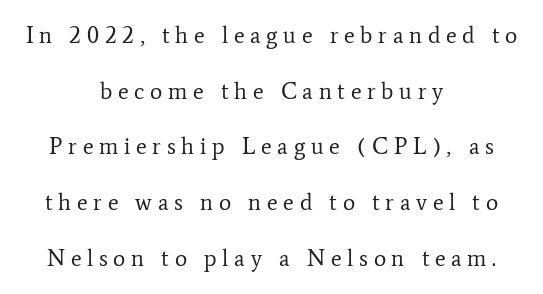
The font sits on the lighter half of the weight spectrum, regular included. These lines stack symmetrically, like a column narrowing and widening about its center. If you measured baseline to baseline, you'd find a long distance. In terms of posture, this sample is upright. Descenders hang freely into open space.
